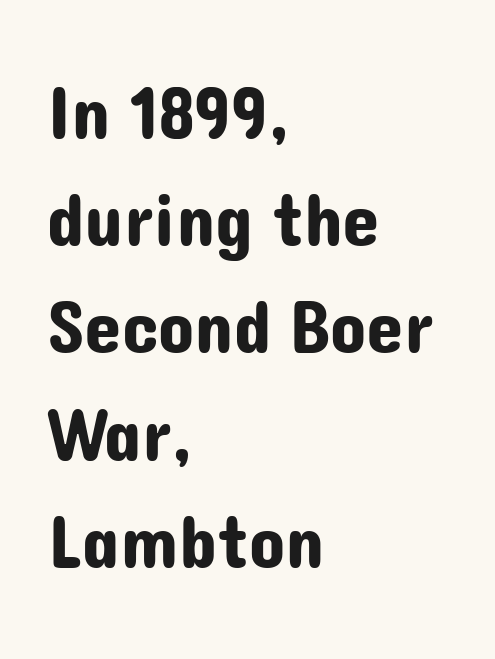
{"serif": "no", "italic": "no", "width": "normal", "stroke_contrast": "low", "x_height": "medium", "monospaced": "no", "underline": "no", "align": "left", "line_spacing": "normal", "line_spacing_ratio": 1.43, "letter_spacing": "normal", "letter_spacing_em": 0.0, "glyph_px": 75}
